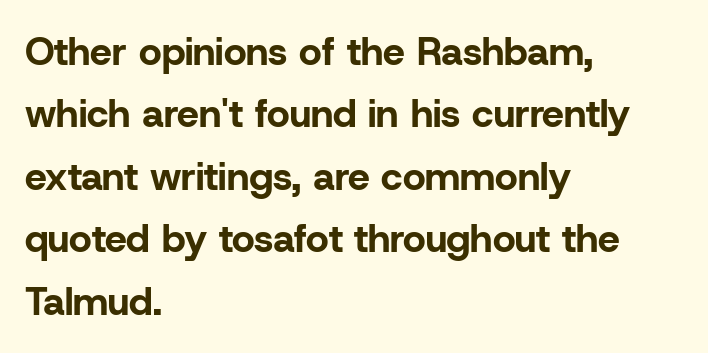
Q: Is the text bold? A: Yes.
Q: Is the text italic (slanted)? A: No, it is upright.
Q: Is the typeface a serif or a sans-serif typeface? A: Sans-serif.
Q: Is the text underlined? A: No.
Q: How is the paragraph aligned? A: Left-aligned.
Q: Is the spacing between letters normal or unusually wide? A: Normal.
Q: Is the spacing between lines tight, normal or loose? A: Normal.
Q: Width (condensed, normal, or wide)? A: Normal.
Q: Stroke contrast? A: Low.
Q: x-height? A: Medium.
Q: Monospaced? A: No.
